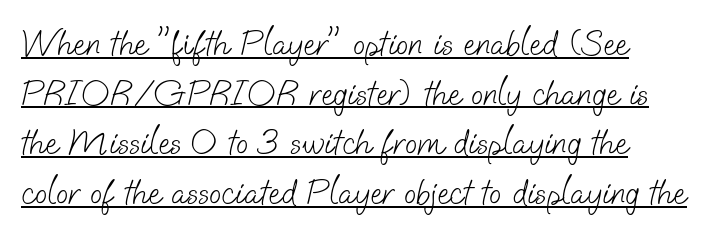
Q: Is the text bold? A: No.
Q: Is the typeface a serif or a sans-serif typeface? A: Sans-serif.
Q: Is the text underlined? A: Yes.
Q: Is the spacing between letters normal or unusually wide? A: Normal.
Q: Is the spacing between lines tight, normal or loose? A: Normal.
Q: Width (condensed, normal, or wide)? A: Normal.
Q: Stroke contrast? A: Low.
Q: x-height? A: Small.
Q: Monospaced? A: No.
